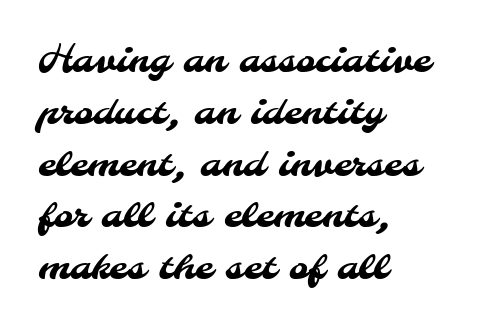
{"serif": "no", "width": "normal", "stroke_contrast": "medium", "x_height": "small", "monospaced": "no", "underline": "no", "align": "left", "line_spacing": "normal", "line_spacing_ratio": 1.4, "letter_spacing": "normal", "letter_spacing_em": 0.0, "glyph_px": 37}
